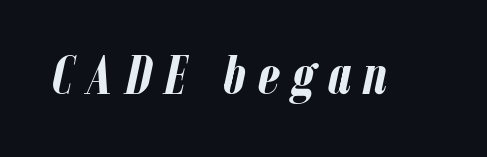
Q: Is the text bold? A: Yes.
Q: Is the text italic (slanted)? A: Yes, it leans right by about 12 degrees.
Q: Is the text underlined? A: No.
Q: Is the spacing between letters normal or unusually wide? A: Unusually wide.
Q: Width (condensed, normal, or wide)? A: Condensed.
Q: Stroke contrast? A: Low.
Q: x-height? A: Medium.
Q: Monospaced? A: No.
